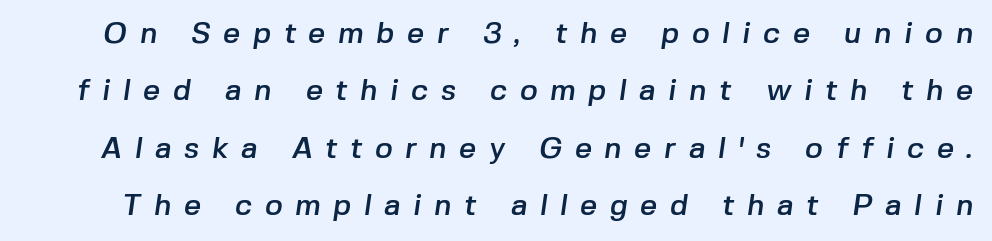
{"serif": "no", "width": "normal", "stroke_contrast": "low", "x_height": "medium", "monospaced": "no", "underline": "no", "line_spacing": "loose", "line_spacing_ratio": 1.91, "letter_spacing": "wide", "letter_spacing_em": 0.42, "glyph_px": 30}
